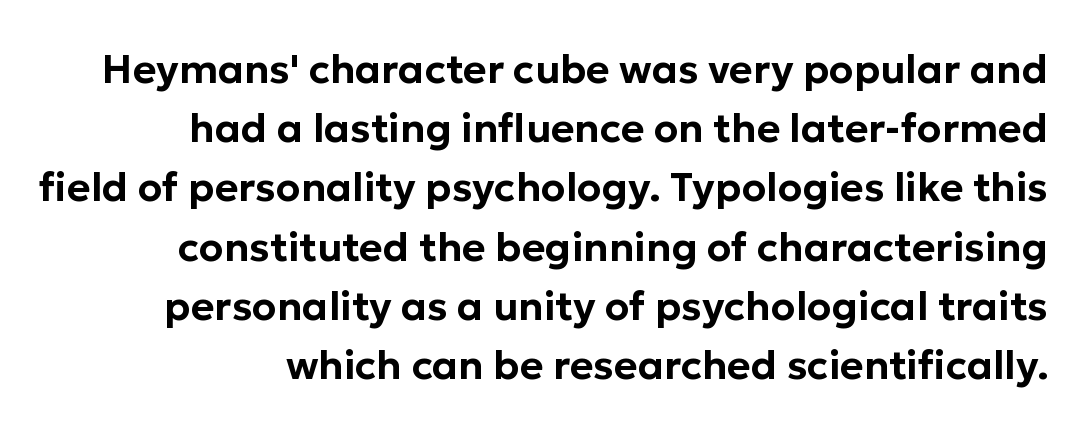
The image shows 40 px sans-serif type, upright; set right-aligned, normal line spacing (1.48x), normal letter spacing, not underlined; low stroke contrast and a medium x-height.
